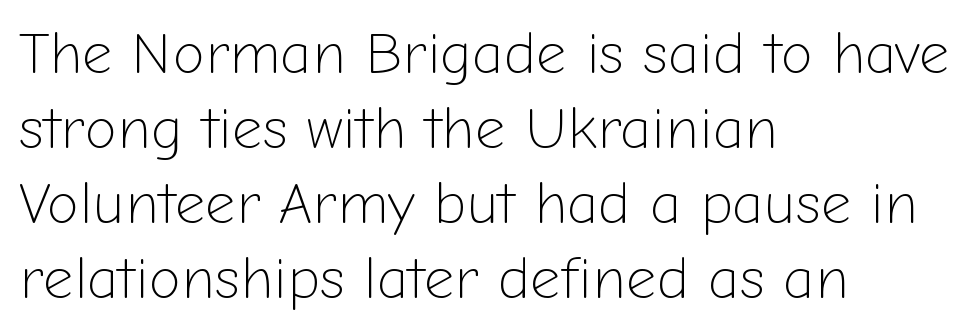
{"serif": "no", "italic": "no", "bold": "no", "weight": "light", "width": "normal", "stroke_contrast": "low", "x_height": "medium", "monospaced": "no", "underline": "no", "align": "left", "line_spacing": "normal", "line_spacing_ratio": 1.27, "letter_spacing": "normal", "letter_spacing_em": 0.0, "glyph_px": 59}
